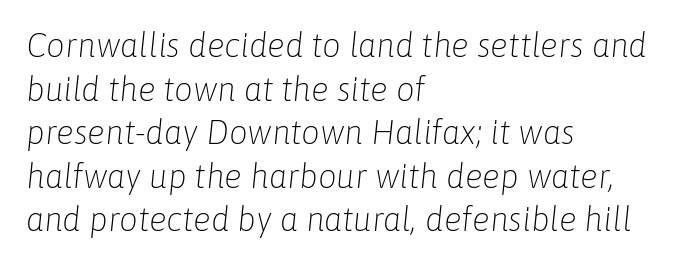
{"italic": "yes", "lean": "right", "slant_degrees": 6, "bold": "no", "weight": "light", "width": "normal", "stroke_contrast": "low", "x_height": "medium", "monospaced": "no", "underline": "no", "align": "left", "line_spacing": "normal", "line_spacing_ratio": 1.32, "letter_spacing": "normal", "letter_spacing_em": 0.0, "glyph_px": 33}
